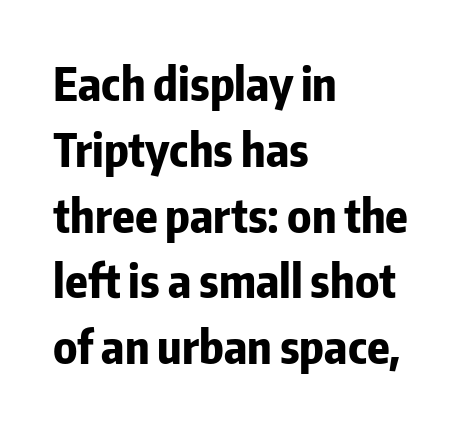
The image shows 46 px bold, condensed sans-serif type, upright; set left-aligned, normal line spacing (1.43x), normal letter spacing, not underlined; low stroke contrast and a medium x-height.
